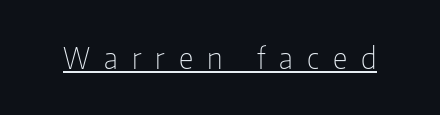
Q: Is the text bold? A: No.
Q: Is the text italic (slanted)? A: No, it is upright.
Q: Is the typeface a serif or a sans-serif typeface? A: Sans-serif.
Q: Is the text underlined? A: Yes.
Q: Is the spacing between letters normal or unusually wide? A: Unusually wide.
Q: Width (condensed, normal, or wide)? A: Condensed.
Q: Stroke contrast? A: Low.
Q: x-height? A: Medium.
Q: Monospaced? A: No.
